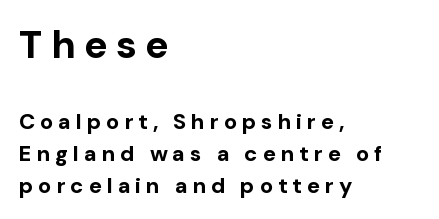
The image shows 39 px bold sans-serif type, upright; set left-aligned, normal line spacing (1.45x), unusually wide letter spacing (+0.22 em), not underlined; the first (top) block is 1.77x larger; low stroke contrast and a medium x-height.
